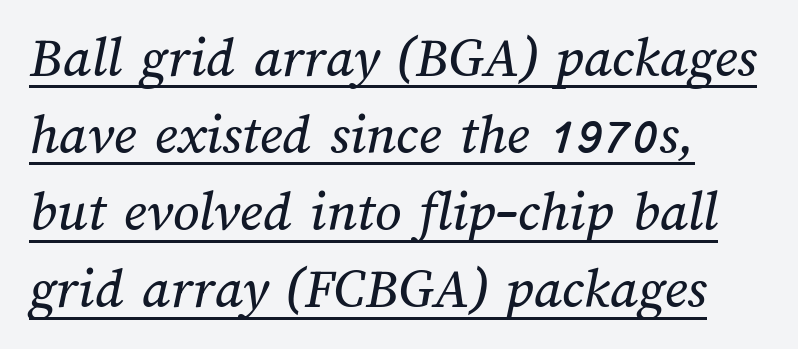
The image shows 58 px text type; set left-aligned, normal line spacing (1.33x), normal letter spacing, underlined; medium stroke contrast and a medium x-height.
